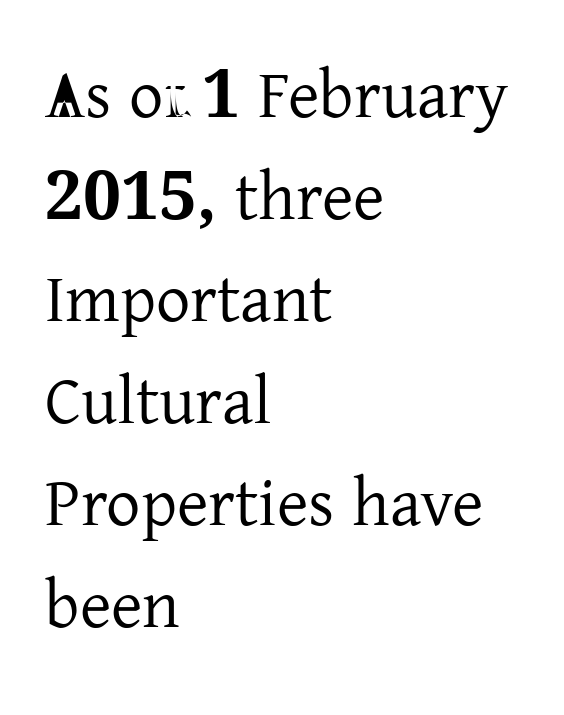
Posture: vertical. Letter spacing: default. The lines sit at an ordinary, default distance from one another. Every row of glyphs begins at an identical x-position on the left. The passage shown is typeset with a serif family. Think of a printed novel: that variable character pitch is what you see here.
